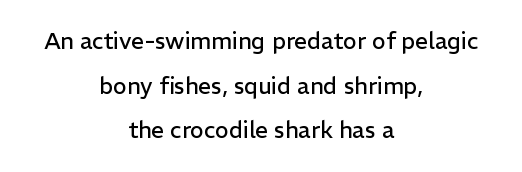
Nope, not italic — everything's standing straight. The line texture is even and compact thanks to regular tracking. Compared with a typical body face, this is equally light or lighter still. A bare baseline throughout the passage.
